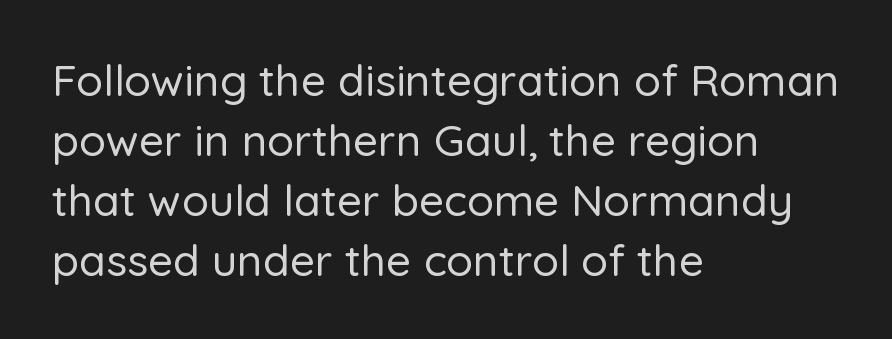
Q: Is the text italic (slanted)? A: No, it is upright.
Q: Is the typeface a serif or a sans-serif typeface? A: Sans-serif.
Q: Is the text underlined? A: No.
Q: How is the paragraph aligned? A: Left-aligned.
Q: Is the spacing between letters normal or unusually wide? A: Normal.
Q: Is the spacing between lines tight, normal or loose? A: Normal.
Q: Width (condensed, normal, or wide)? A: Normal.
Q: Stroke contrast? A: Low.
Q: x-height? A: Medium.
Q: Monospaced? A: No.
